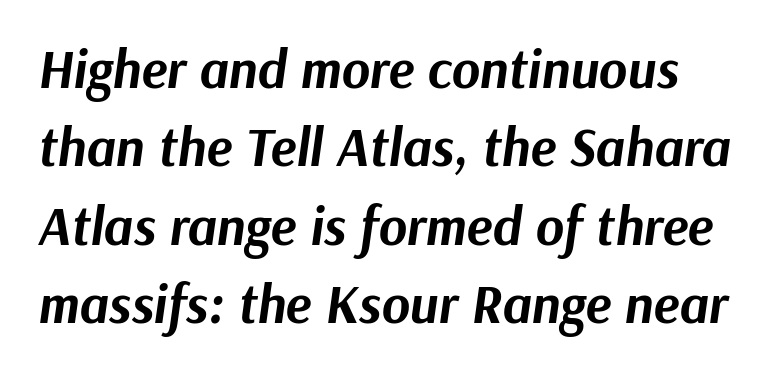
Q: Is the text bold? A: Yes.
Q: Is the text italic (slanted)? A: Yes, it leans right by about 9 degrees.
Q: Is the text underlined? A: No.
Q: Is the spacing between letters normal or unusually wide? A: Normal.
Q: Is the spacing between lines tight, normal or loose? A: Normal.
Q: Width (condensed, normal, or wide)? A: Normal.
Q: Stroke contrast? A: Medium.
Q: x-height? A: Medium.
Q: Monospaced? A: No.
